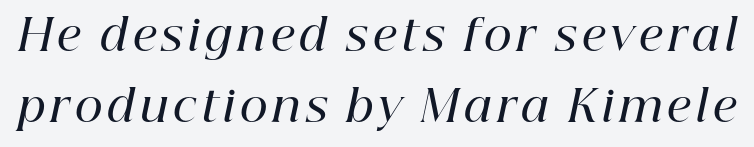
The image shows 43 px semibold serif type, italic (leaning right); set normal line spacing (1.64x), not underlined; high stroke contrast and a medium x-height.
